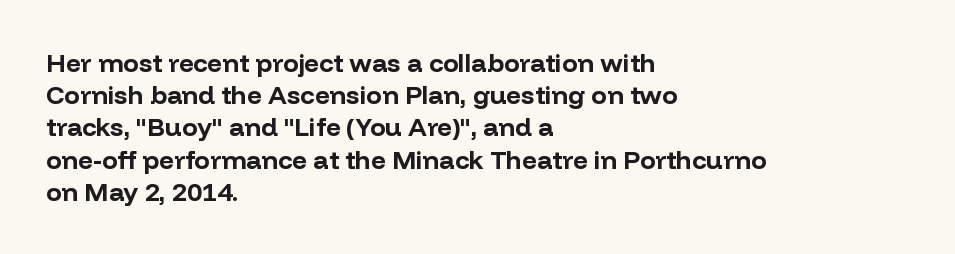
Q: Is the text bold? A: Yes.
Q: Is the text italic (slanted)? A: No, it is upright.
Q: Is the text underlined? A: No.
Q: How is the paragraph aligned? A: Left-aligned.
Q: Is the spacing between letters normal or unusually wide? A: Normal.
